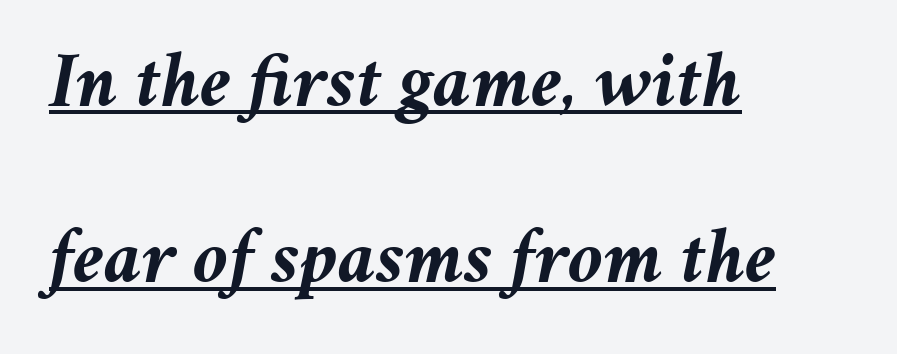
The image shows 78 px semibold type, italic (leaning right); set left-aligned, loose line spacing (2.26x), normal letter spacing, underlined; medium stroke contrast and a medium x-height.
